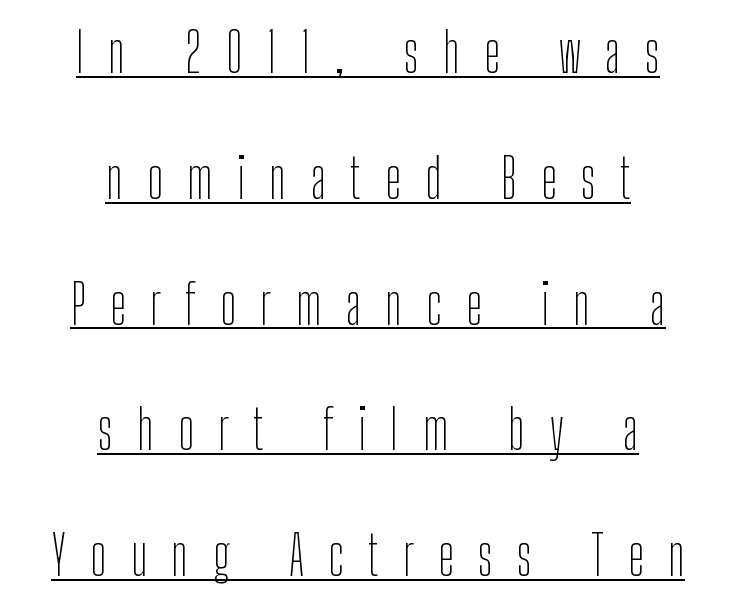
The image shows 54 px thin, condensed sans-serif type, upright; set centered, loose line spacing (2.33x), unusually wide letter spacing (+0.45 em), underlined; low stroke contrast and a medium x-height.
